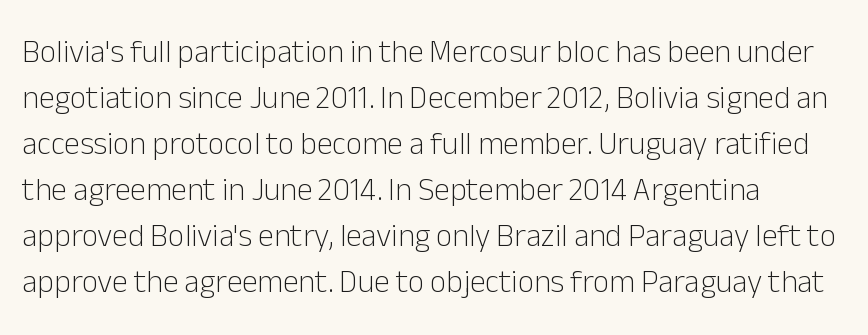
Q: Is the text bold? A: No.
Q: Is the text italic (slanted)? A: No, it is upright.
Q: Is the typeface a serif or a sans-serif typeface? A: Sans-serif.
Q: Is the text underlined? A: No.
Q: How is the paragraph aligned? A: Left-aligned.
Q: Is the spacing between letters normal or unusually wide? A: Normal.
Q: Is the spacing between lines tight, normal or loose? A: Normal.
Q: Width (condensed, normal, or wide)? A: Normal.
Q: Stroke contrast? A: Low.
Q: x-height? A: Medium.
Q: Monospaced? A: No.
